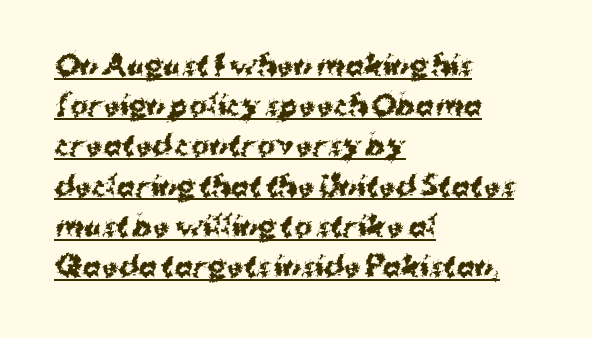
{"bold": "yes", "underline": "yes", "align": "left", "line_spacing": "normal", "line_spacing_ratio": 1.49, "letter_spacing": "normal", "letter_spacing_em": 0.0, "glyph_px": 27}
